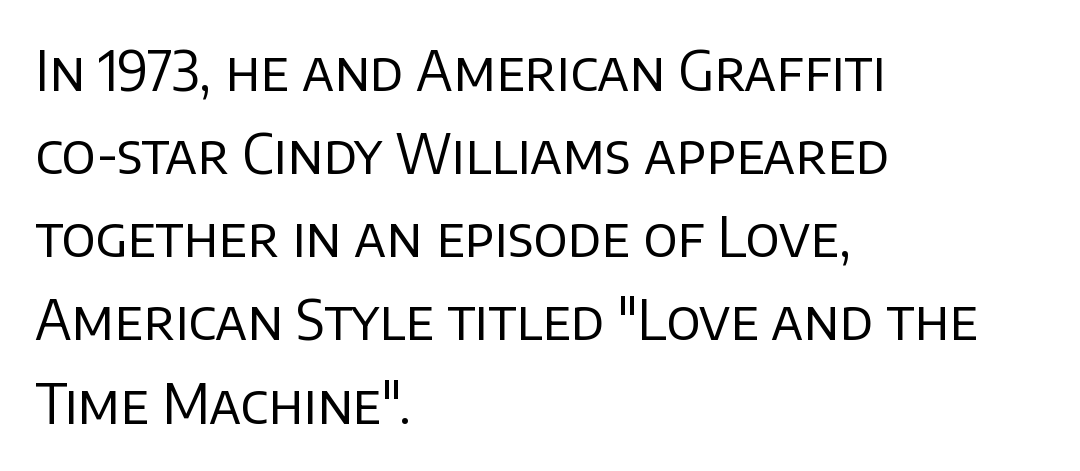
Q: Is the text bold? A: No.
Q: Is the text italic (slanted)? A: No, it is upright.
Q: Is the typeface a serif or a sans-serif typeface? A: Sans-serif.
Q: Is the text underlined? A: No.
Q: How is the paragraph aligned? A: Left-aligned.
Q: Is the spacing between letters normal or unusually wide? A: Normal.
Q: Is the spacing between lines tight, normal or loose? A: Normal.
Q: Width (condensed, normal, or wide)? A: Normal.
Q: Stroke contrast? A: Low.
Q: x-height? A: Large.
Q: Monospaced? A: No.
